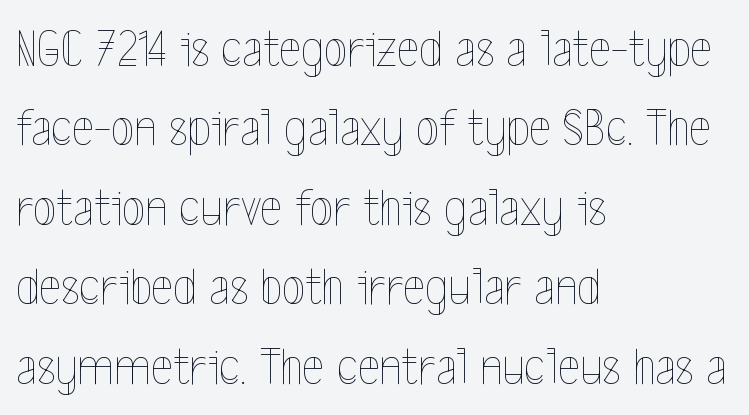
Rows of type keep a routine distance in the vertical direction. Unbolded letterforms with no extra heft. Think of a printed novel: that variable character pitch is what you see here. Short note: letters normally spaced. Does the lettering tilt? It doesn't — this is upright.
